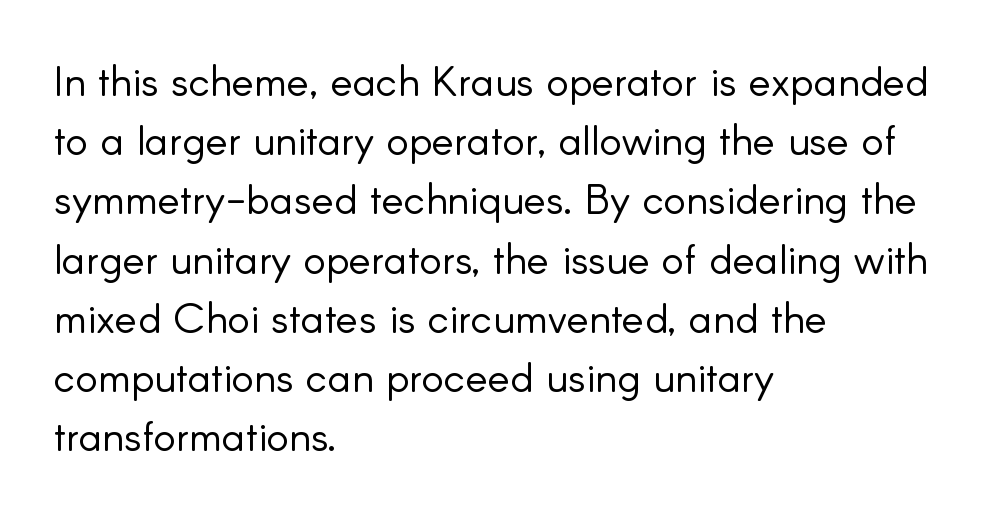
{"serif": "no", "italic": "no", "bold": "no", "weight": "light", "width": "normal", "stroke_contrast": "low", "x_height": "small", "monospaced": "no", "underline": "no", "align": "left", "line_spacing": "normal", "line_spacing_ratio": 1.41, "letter_spacing": "normal", "letter_spacing_em": 0.0, "glyph_px": 42}
